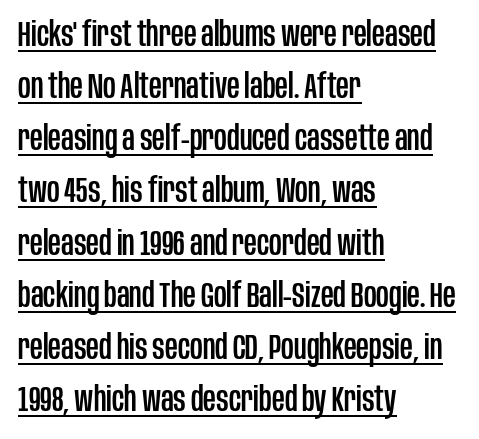
{"serif": "no", "italic": "no", "width": "condensed", "stroke_contrast": "low", "x_height": "large", "monospaced": "no", "underline": "yes", "align": "left", "line_spacing": "normal", "line_spacing_ratio": 1.49, "letter_spacing": "normal", "letter_spacing_em": 0.0, "glyph_px": 35}
